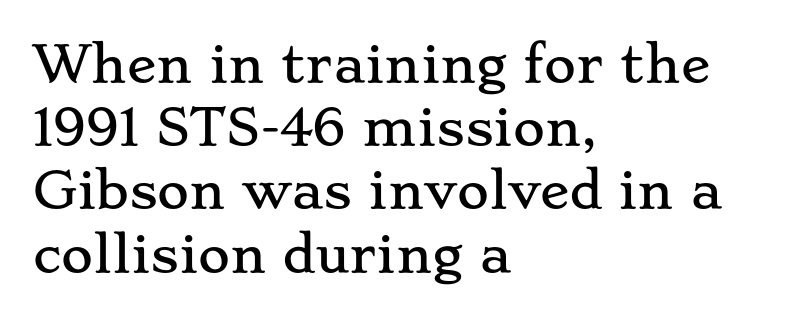
Normally led — the rows are evenly, conventionally spaced. Decoration check: the copy has no underline. This sample uses an upright cut, with every glyph sitting square on the baseline. Default kerning and tracking; the words read as compact shapes. The letters advance in unequal steps, a hallmark of proportional type.
